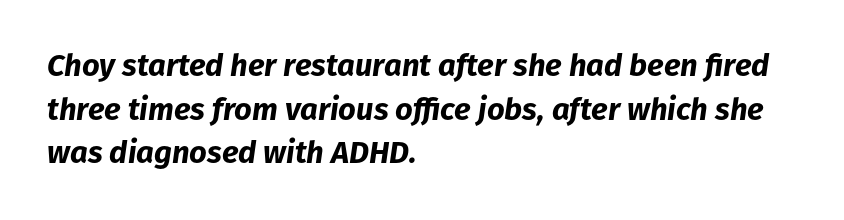
These lines keep a tight, regular rhythm from letter to letter. Line starts are locked; line ends wander. Characters are canted at an angle relative to the baseline's perpendicular. Note the varied advance widths — an 'i' is clearly narrower than an 'm'.
